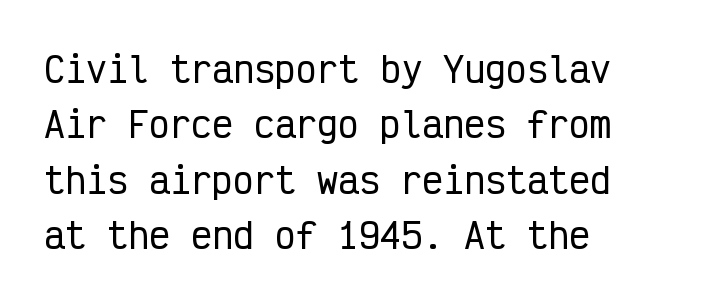
{"serif": "no", "italic": "no", "width": "condensed", "stroke_contrast": "low", "x_height": "medium", "monospaced": "yes", "underline": "no", "align": "left", "line_spacing": "normal", "line_spacing_ratio": 1.58, "letter_spacing": "normal", "letter_spacing_em": 0.0, "glyph_px": 35}
